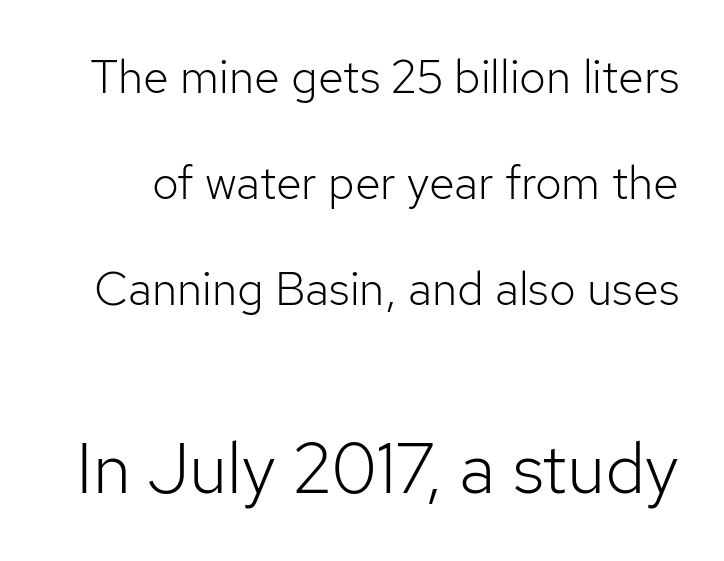
{"serif": "no", "italic": "no", "bold": "no", "weight": "light", "width": "normal", "stroke_contrast": "low", "x_height": "medium", "monospaced": "no", "underline": "no", "line_spacing": "loose", "line_spacing_ratio": 2.26, "letter_spacing": "normal", "letter_spacing_em": 0.0, "larger_block": "second", "size_ratio": 1.51, "glyph_px": 71}
